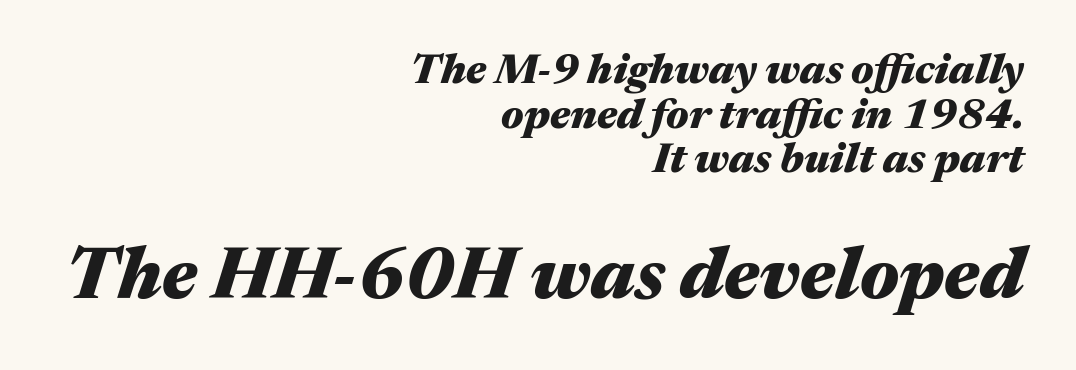
Q: Is the text bold? A: Yes.
Q: Is the text italic (slanted)? A: Yes, it leans right by about 17 degrees.
Q: Is the text underlined? A: No.
Q: How is the paragraph aligned? A: Right-aligned.
Q: Is the spacing between letters normal or unusually wide? A: Normal.
Q: Is the spacing between lines tight, normal or loose? A: Tight.
Q: Which block of text is set in a larger size, the first (top) or the second (bottom)? A: The second (bottom) one.
Q: Width (condensed, normal, or wide)? A: Wide.
Q: Stroke contrast? A: Medium.
Q: x-height? A: Medium.
Q: Monospaced? A: No.
